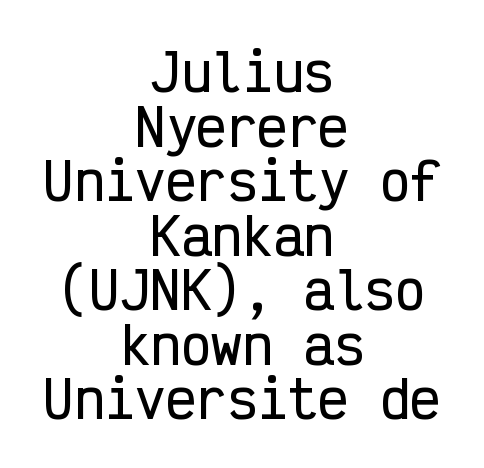
Short note: letters normally spaced. Quick note: not italic, upright. Successive baselines arrive quickly, one right under another. Stroke terminals: plain, sans-serif. Think of a typewriter: that constant character pitch is what you see here. The rendering positions every line midway between the sides.
